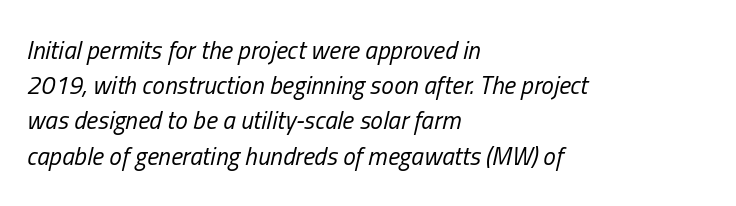
{"italic": "yes", "lean": "right", "slant_degrees": 13, "bold": "no", "underline": "no", "align": "left", "line_spacing": "normal", "line_spacing_ratio": 1.41, "letter_spacing": "normal", "letter_spacing_em": 0.0, "glyph_px": 25}
